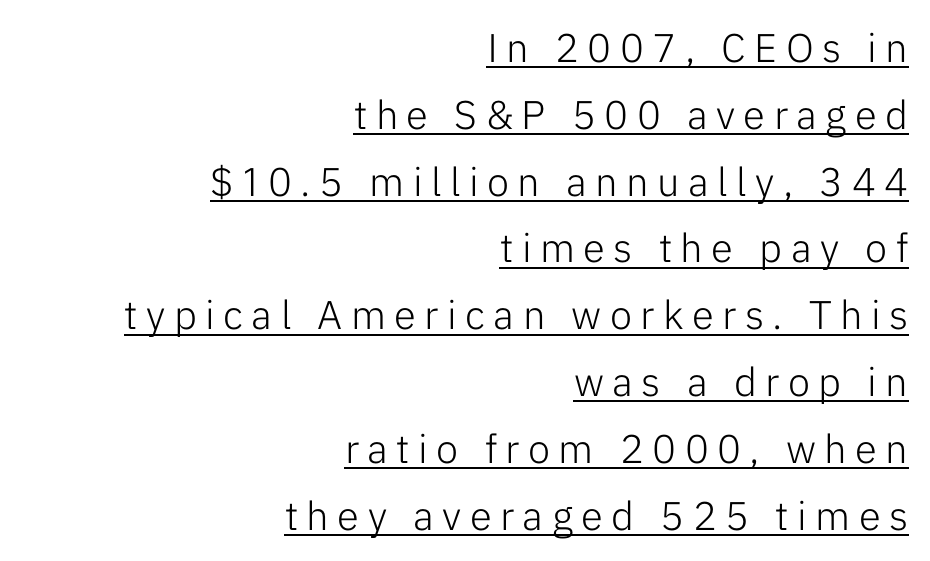
The image shows 40 px light sans-serif type, upright; set right-aligned, normal line spacing (1.67x), unusually wide letter spacing (+0.21 em), underlined; low stroke contrast and a medium x-height.
